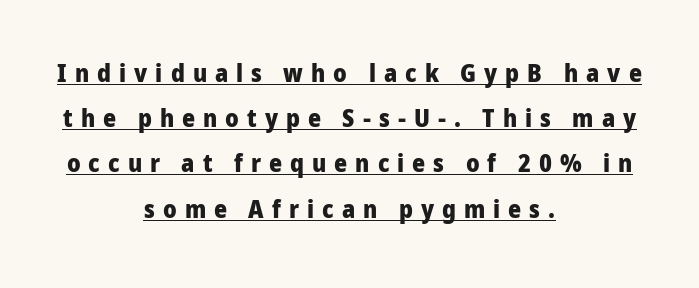
The image shows 25 px bold type, upright; set centered, line spacing 1.81x, unusually wide letter spacing (+0.32 em), underlined.
